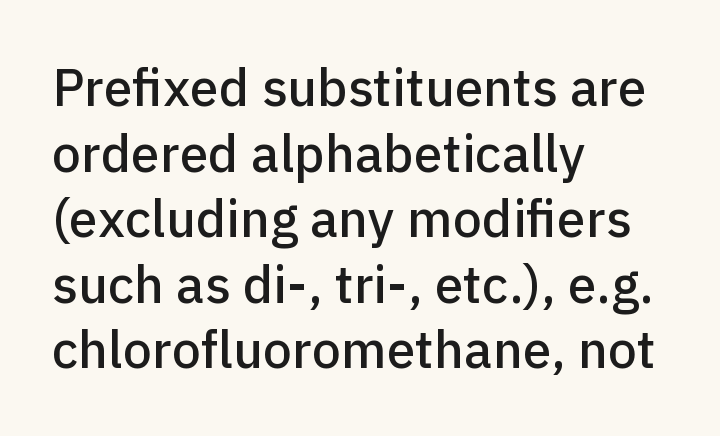
Spacing verdict: proportional, widths tailored to each character. This is the regular roman posture of the typeface. Normally led — the rows are evenly, conventionally spaced. Letters rest on an invisible, unmarked baseline.
